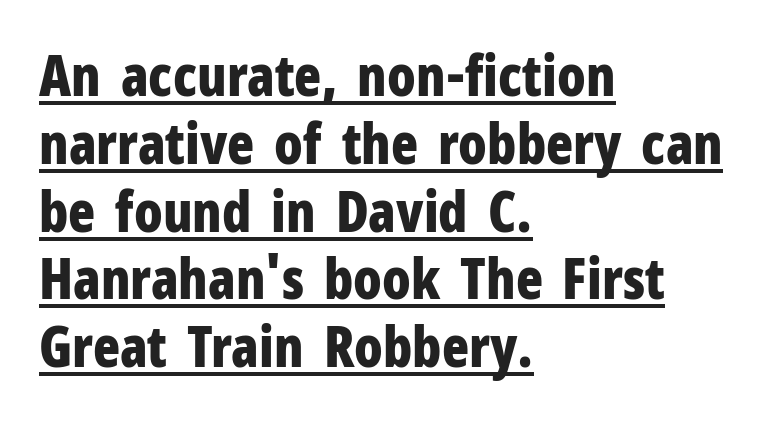
The image shows 56 px bold, condensed sans-serif type, upright; set left-aligned, line spacing 1.21x, normal letter spacing, underlined; low stroke contrast and a medium x-height.
